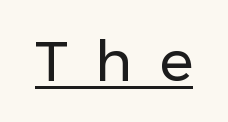
Each word looks stretched out because of the extra space between its letters. No extra ink here — the face is not bold. Caption: lettering with a line underneath. Each letter's strokes conclude bluntly, with no projecting serifs. The lettering holds an erect, upright posture throughout.
